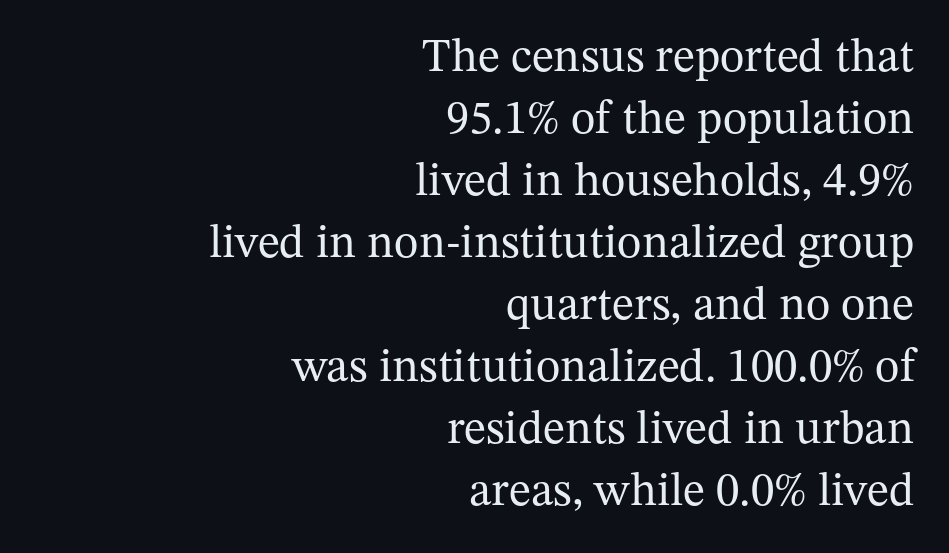
Q: Is the text bold? A: No.
Q: Is the text italic (slanted)? A: No, it is upright.
Q: Is the typeface a serif or a sans-serif typeface? A: Serif.
Q: Is the text underlined? A: No.
Q: How is the paragraph aligned? A: Right-aligned.
Q: Is the spacing between letters normal or unusually wide? A: Normal.
Q: Is the spacing between lines tight, normal or loose? A: Normal.
Q: Width (condensed, normal, or wide)? A: Normal.
Q: Stroke contrast? A: Medium.
Q: x-height? A: Medium.
Q: Monospaced? A: No.
